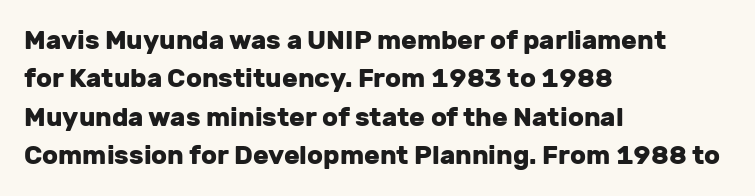
Q: Is the text bold? A: Yes.
Q: Is the text italic (slanted)? A: No, it is upright.
Q: Is the text underlined? A: No.
Q: How is the paragraph aligned? A: Left-aligned.
Q: Is the spacing between letters normal or unusually wide? A: Normal.
Q: Is the spacing between lines tight, normal or loose? A: Normal.
